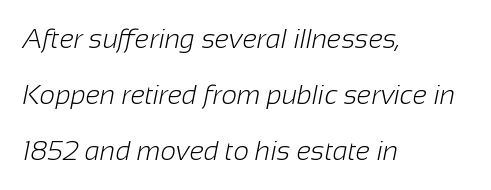
{"bold": "no", "underline": "no", "align": "left", "line_spacing": "loose", "line_spacing_ratio": 2.08, "letter_spacing": "normal", "letter_spacing_em": 0.0, "glyph_px": 27}
